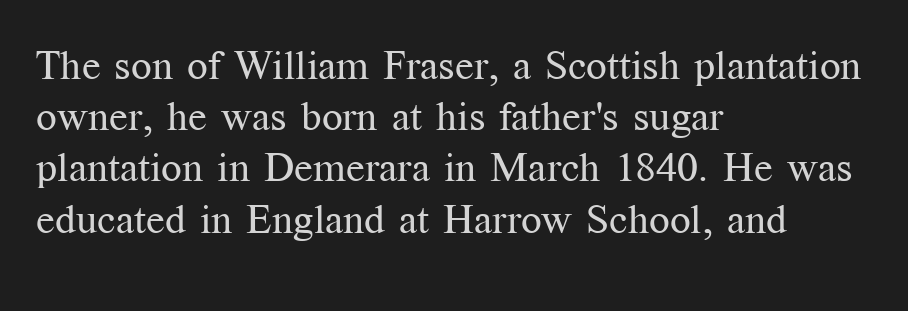
{"serif": "yes", "italic": "no", "bold": "no", "weight": "regular", "width": "normal", "stroke_contrast": "medium", "x_height": "medium", "monospaced": "no", "underline": "no", "align": "left", "line_spacing": "normal", "line_spacing_ratio": 1.25, "letter_spacing": "normal", "letter_spacing_em": 0.0, "glyph_px": 41}
